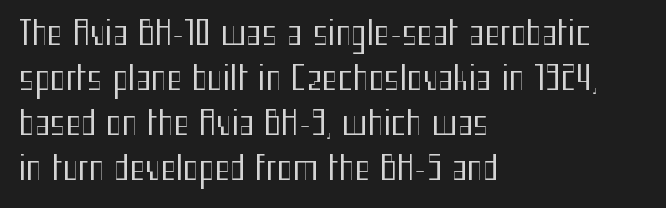
The image shows 33 px regular-weight, condensed sans-serif type, upright; set left-aligned, normal line spacing (1.36x), normal letter spacing, not underlined; medium stroke contrast and a medium x-height.
